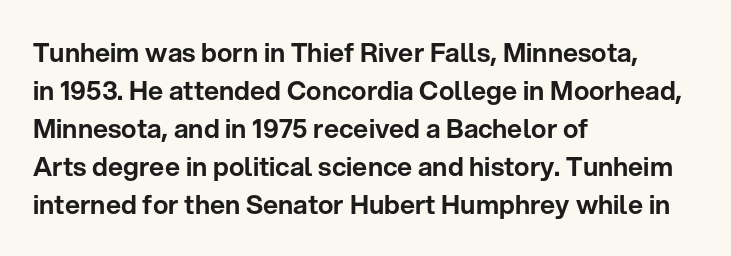
The image shows 26 px text type, upright; set left-aligned, normal line spacing (1.46x), normal letter spacing, not underlined.
